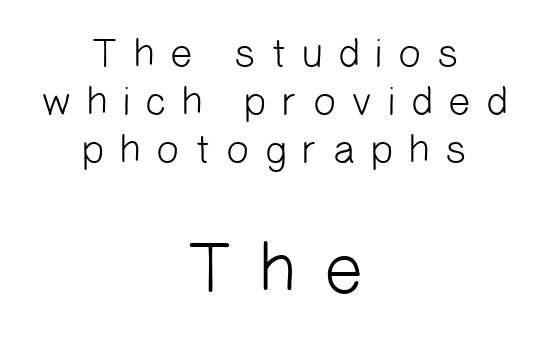
Q: Is the text bold? A: No.
Q: Is the typeface a serif or a sans-serif typeface? A: Sans-serif.
Q: Is the text underlined? A: No.
Q: How is the paragraph aligned? A: Centered.
Q: Is the spacing between letters normal or unusually wide? A: Unusually wide.
Q: Which block of text is set in a larger size, the first (top) or the second (bottom)? A: The second (bottom) one.
Q: Width (condensed, normal, or wide)? A: Normal.
Q: Stroke contrast? A: Low.
Q: x-height? A: Medium.
Q: Monospaced? A: No.
